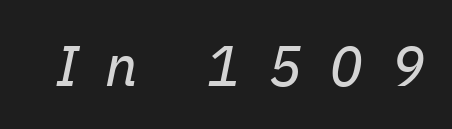
Q: Is the text bold? A: No.
Q: Is the text italic (slanted)? A: Yes, it leans right by about 11 degrees.
Q: Is the text underlined? A: No.
Q: Is the spacing between letters normal or unusually wide? A: Unusually wide.
Q: Width (condensed, normal, or wide)? A: Normal.
Q: Stroke contrast? A: Low.
Q: x-height? A: Medium.
Q: Monospaced? A: No.
